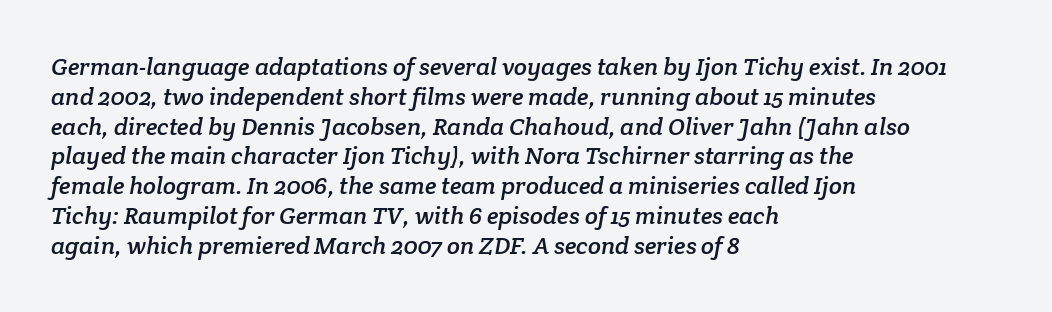
Q: Is the text underlined? A: No.
Q: How is the paragraph aligned? A: Left-aligned.
Q: Is the spacing between letters normal or unusually wide? A: Normal.
